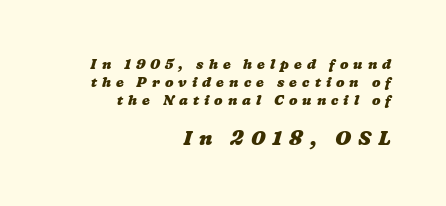
The image shows 20 px bold type; set right-aligned, normal line spacing (1.28x), unusually wide letter spacing (+0.36 em), not underlined; the second (bottom) block is 1.43x larger.
